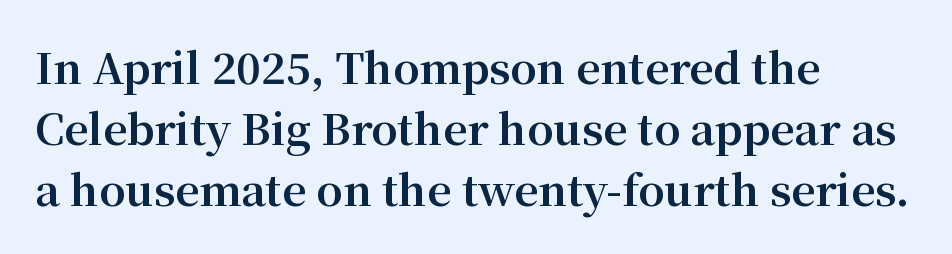
{"serif": "yes", "italic": "no", "bold": "yes", "weight": "bold", "width": "normal", "stroke_contrast": "medium", "x_height": "medium", "monospaced": "no", "underline": "no", "align": "left", "line_spacing": "normal", "line_spacing_ratio": 1.45, "letter_spacing": "normal", "letter_spacing_em": 0.0, "glyph_px": 42}
